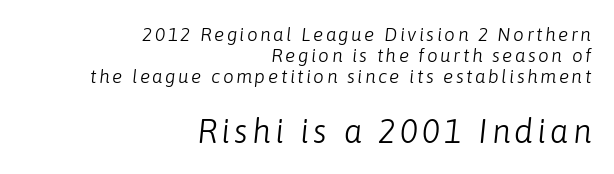
The image shows 33 px light type, italic (leaning right); set right-aligned, tight line spacing (1.1x), not underlined; the second (bottom) block is 1.74x larger; low stroke contrast and a medium x-height.
